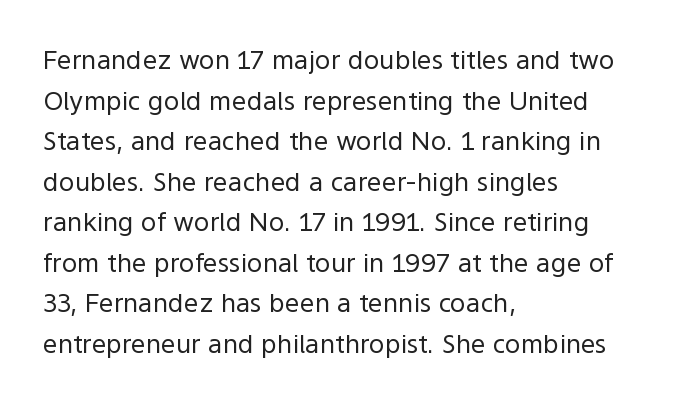
{"italic": "no", "bold": "no", "underline": "no", "align": "left", "line_spacing": "normal", "line_spacing_ratio": 1.56, "letter_spacing": "normal", "letter_spacing_em": 0.0, "glyph_px": 26}
